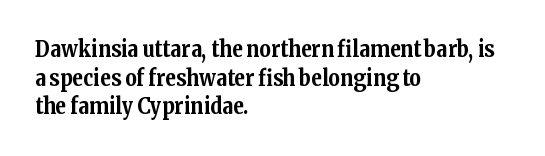
The image shows 22 px bold type, upright; set left-aligned, normal line spacing (1.3x), normal letter spacing, not underlined.
